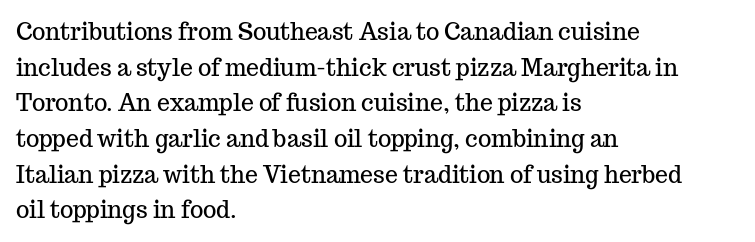
The image shows 23 px text type, upright; set left-aligned, normal line spacing (1.55x), normal letter spacing, not underlined.
